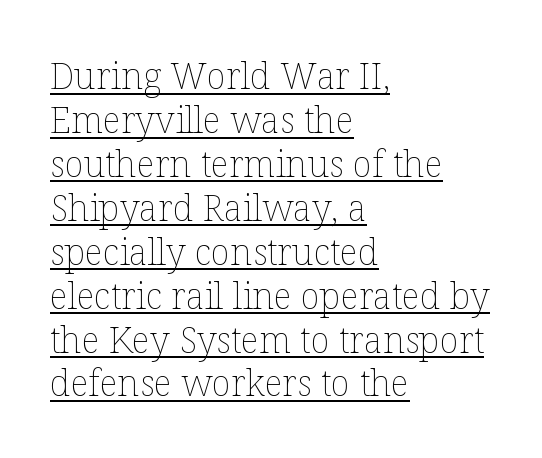
The image shows 36 px thin type, upright; set left-aligned, line spacing 1.22x, normal letter spacing, underlined; low stroke contrast and a medium x-height.
